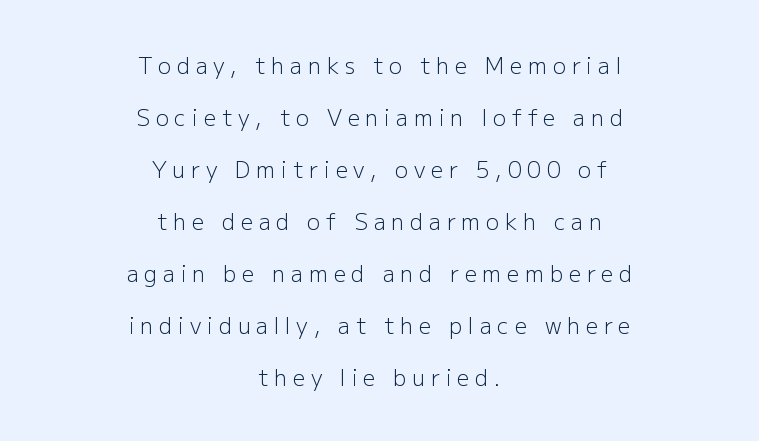
{"italic": "no", "bold": "no", "underline": "no", "align": "center", "line_spacing": "loose", "line_spacing_ratio": 2.36, "letter_spacing": "wide", "letter_spacing_em": 0.26, "glyph_px": 22}
